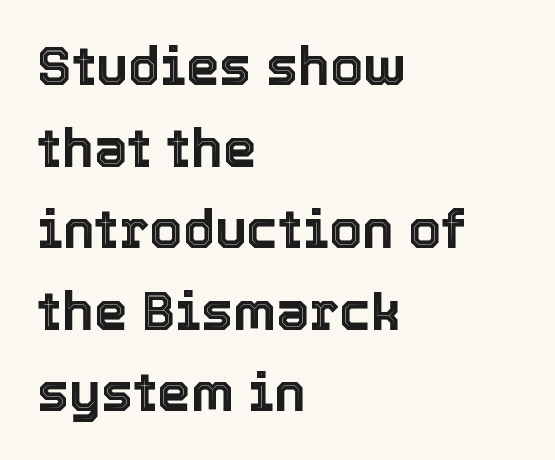
The rows are spaced the way most documents space them. Beneath every word, the page is bare. Words appear dense and cohesive because spacing is normal. Does the lettering tilt? It doesn't — this is upright. Teacher's note: observe the even left margin — that is flush-left alignment. Think of a printed novel: that variable character pitch is what you see here.
